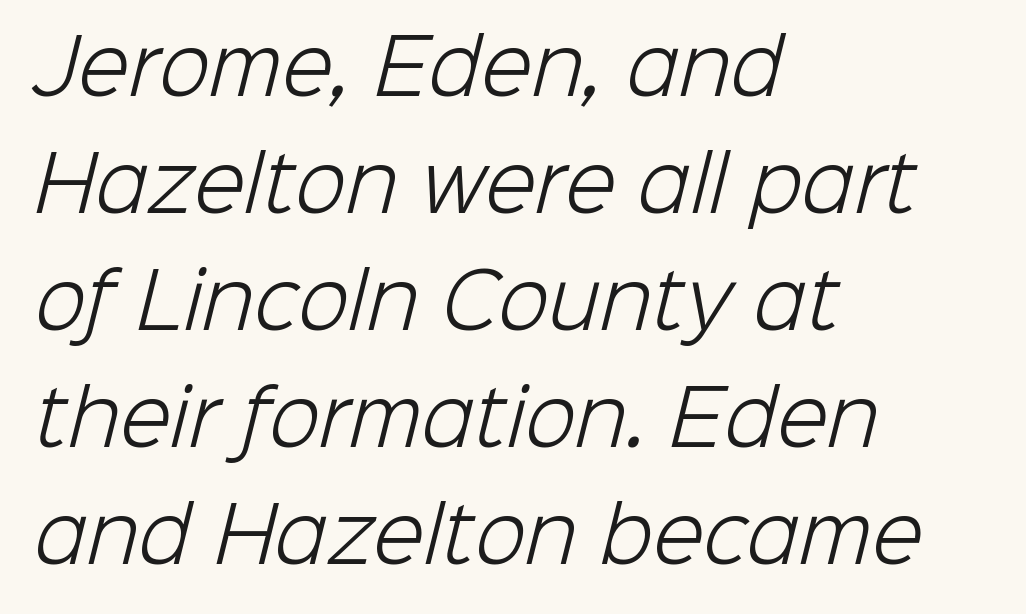
The image shows 75 px light sans-serif type; set left-aligned, normal line spacing (1.56x), normal letter spacing, not underlined; low stroke contrast and a medium x-height.
